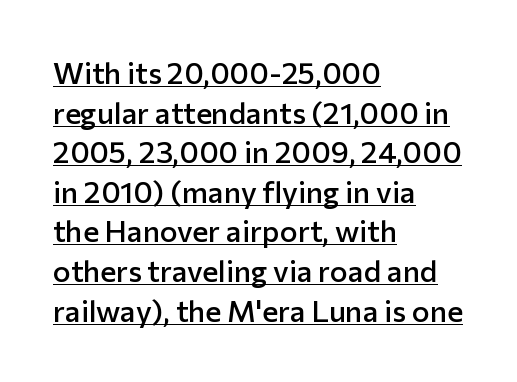
{"serif": "no", "italic": "no", "bold": "semi", "weight": "semibold", "width": "normal", "stroke_contrast": "low", "x_height": "medium", "monospaced": "no", "underline": "yes", "align": "left", "line_spacing": "normal", "line_spacing_ratio": 1.32, "letter_spacing": "normal", "letter_spacing_em": 0.0, "glyph_px": 30}
